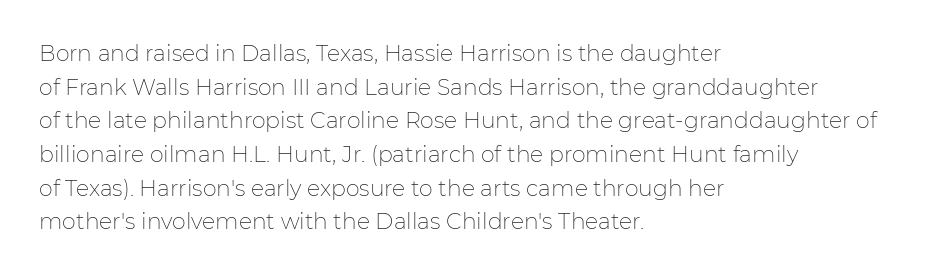
{"italic": "no", "bold": "no", "underline": "no", "align": "left", "line_spacing": "normal", "line_spacing_ratio": 1.53, "letter_spacing": "normal", "letter_spacing_em": 0.0, "glyph_px": 22}
